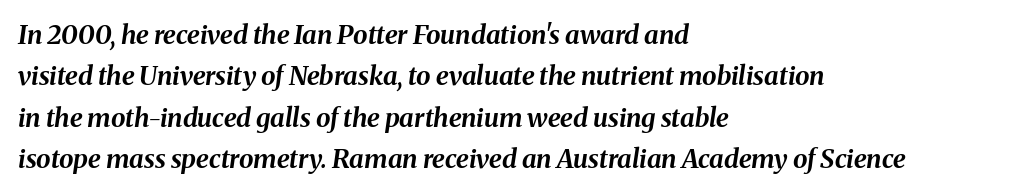
{"italic": "yes", "lean": "right", "slant_degrees": 8, "bold": "yes", "underline": "no", "align": "left", "line_spacing": "normal", "line_spacing_ratio": 1.59, "letter_spacing": "normal", "letter_spacing_em": 0.0, "glyph_px": 26}
